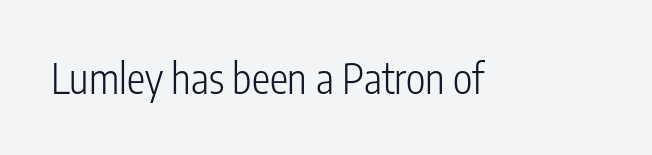
Q: Is the text bold? A: No.
Q: Is the text italic (slanted)? A: No, it is upright.
Q: Is the typeface a serif or a sans-serif typeface? A: Sans-serif.
Q: Is the text underlined? A: No.
Q: Is the spacing between letters normal or unusually wide? A: Normal.
Q: Width (condensed, normal, or wide)? A: Condensed.
Q: Stroke contrast? A: Low.
Q: x-height? A: Medium.
Q: Monospaced? A: No.
